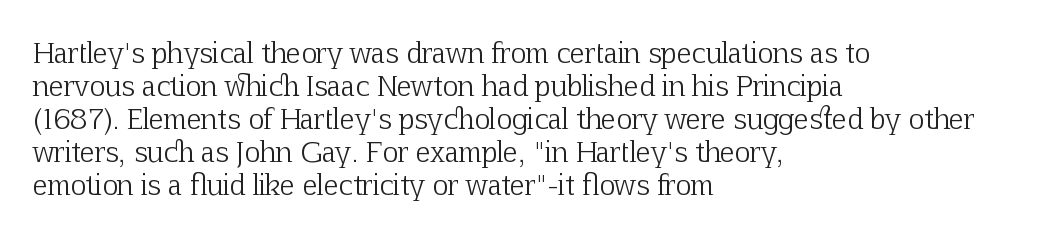
Q: Is the text bold? A: No.
Q: Is the text italic (slanted)? A: No, it is upright.
Q: Is the text underlined? A: No.
Q: How is the paragraph aligned? A: Left-aligned.
Q: Is the spacing between letters normal or unusually wide? A: Normal.
